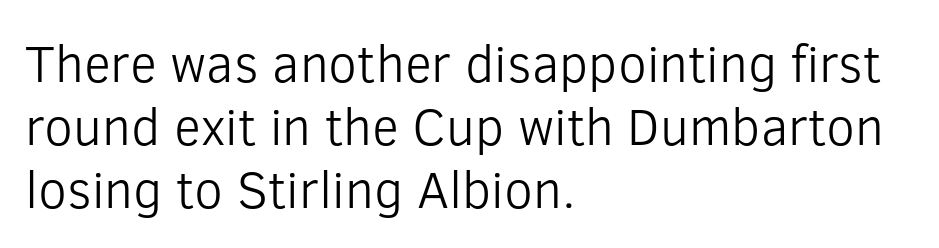
Q: Is the text bold? A: No.
Q: Is the text italic (slanted)? A: No, it is upright.
Q: Is the typeface a serif or a sans-serif typeface? A: Sans-serif.
Q: Is the text underlined? A: No.
Q: How is the paragraph aligned? A: Left-aligned.
Q: Is the spacing between letters normal or unusually wide? A: Normal.
Q: Width (condensed, normal, or wide)? A: Normal.
Q: Stroke contrast? A: Low.
Q: x-height? A: Medium.
Q: Monospaced? A: No.
